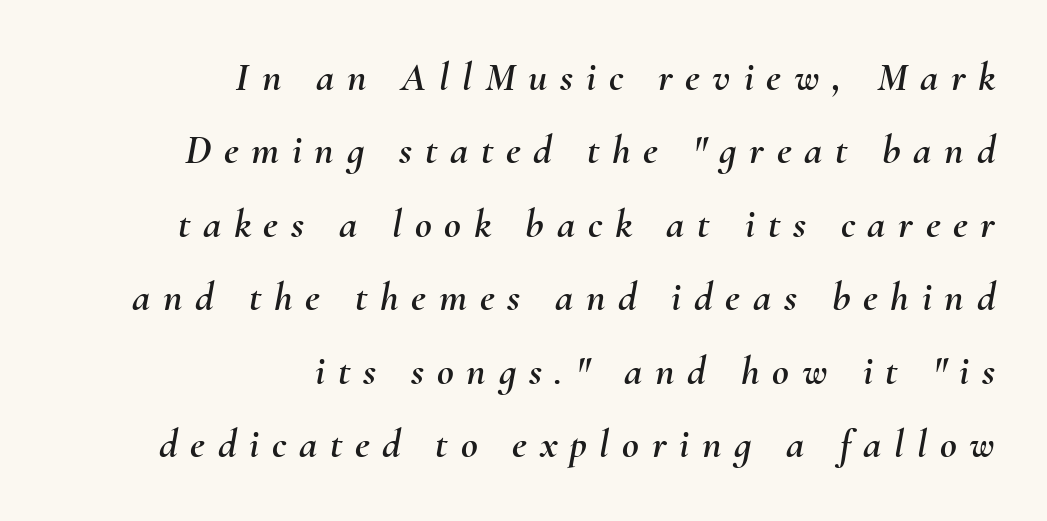
Here the designer chose a conventional face with non-uniform glyph widths. Someone cranked the tracking dial way up on this one. A clean baseline with only descenders dipping below it. When letters slant like this, we call the style italic. The compositor pushed each line to the right boundary.
